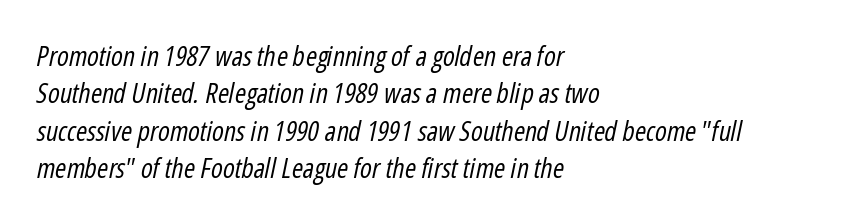
Q: Is the text bold? A: No.
Q: Is the text italic (slanted)? A: Yes, it leans right by about 12 degrees.
Q: Is the text underlined? A: No.
Q: How is the paragraph aligned? A: Left-aligned.
Q: Is the spacing between letters normal or unusually wide? A: Normal.
Q: Is the spacing between lines tight, normal or loose? A: Normal.
